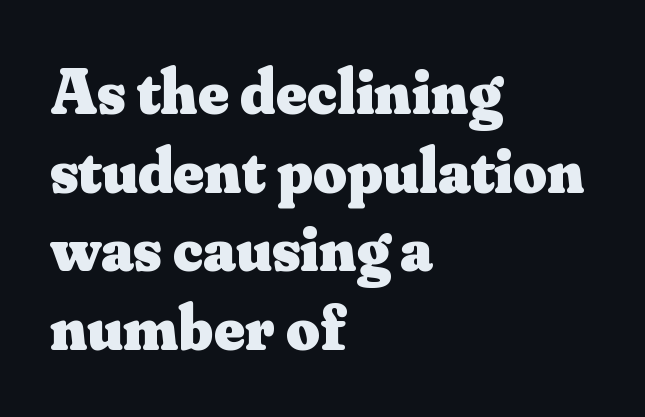
The image shows 65 px heavy serif type, upright; set left-aligned, line spacing 1.21x, normal letter spacing, not underlined; medium stroke contrast and a small x-height.
